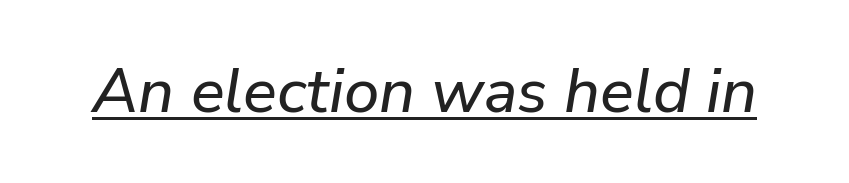
The image shows 63 px text type, italic (leaning right); set normal letter spacing, underlined; low stroke contrast and a medium x-height.
